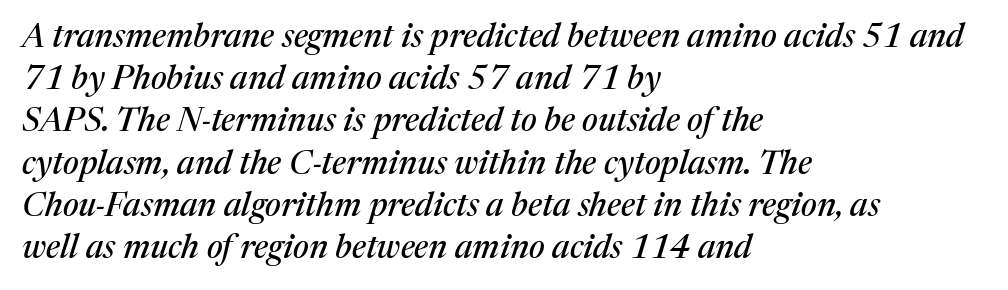
Q: Is the text italic (slanted)? A: Yes, it leans right by about 17 degrees.
Q: Is the typeface a serif or a sans-serif typeface? A: Serif.
Q: Is the text underlined? A: No.
Q: How is the paragraph aligned? A: Left-aligned.
Q: Is the spacing between letters normal or unusually wide? A: Normal.
Q: Is the spacing between lines tight, normal or loose? A: Normal.
Q: Width (condensed, normal, or wide)? A: Normal.
Q: Stroke contrast? A: Medium.
Q: x-height? A: Medium.
Q: Monospaced? A: No.
